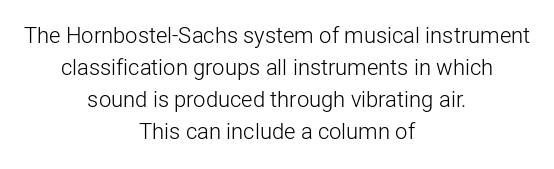
The strip under each line holds only bare page. Horizontal bands of white between lines are of average thickness. Weight class: somewhere from thin through regular. Quick note: not italic, upright. The paragraph shown floats in the horizontal middle. You could call the tracking neutral — neither tight nor loose.
